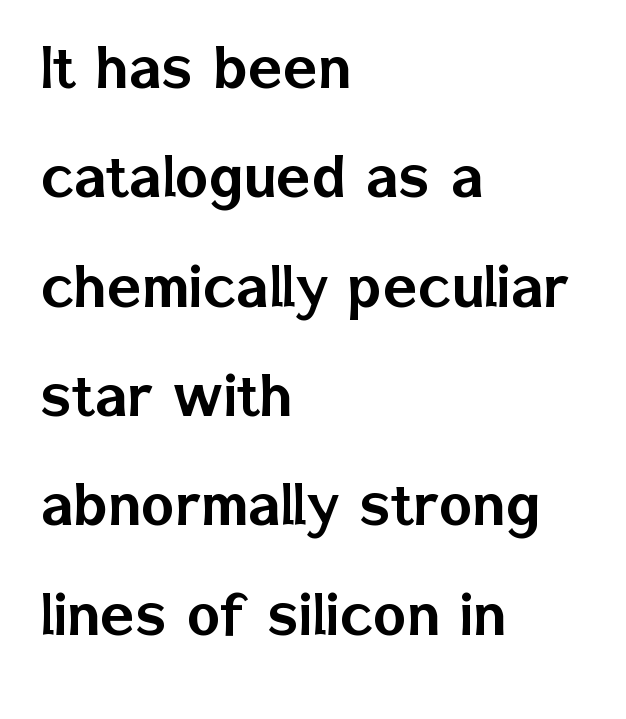
{"serif": "no", "italic": "no", "width": "normal", "stroke_contrast": "low", "x_height": "medium", "monospaced": "no", "underline": "no", "align": "left", "line_spacing": "normal", "line_spacing_ratio": 1.54, "letter_spacing": "normal", "letter_spacing_em": 0.0, "glyph_px": 71}
